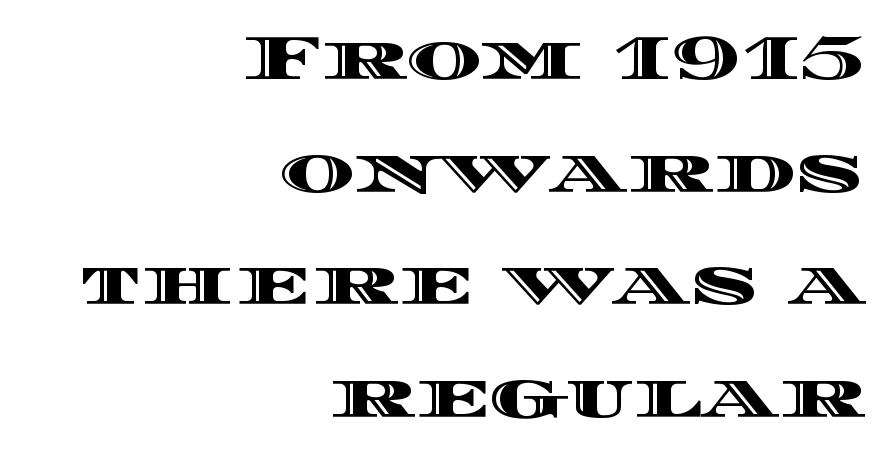
{"italic": "no", "width": "wide", "x_height": "large", "monospaced": "no", "underline": "no", "align": "right", "line_spacing_ratio": 1.76, "letter_spacing": "normal", "letter_spacing_em": 0.0, "glyph_px": 64}
